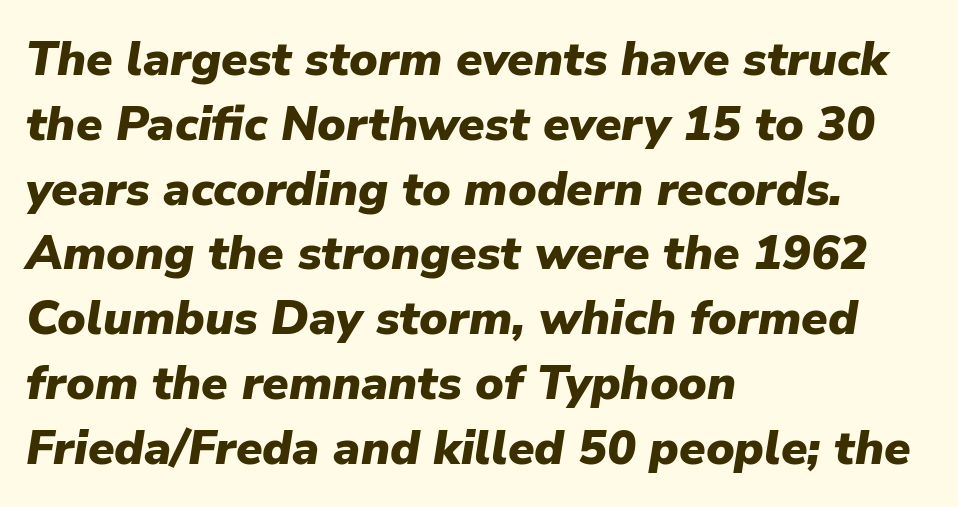
The image shows 48 px heavy type, italic (leaning right); set left-aligned, normal line spacing (1.35x), normal letter spacing, not underlined; low stroke contrast and a medium x-height.
